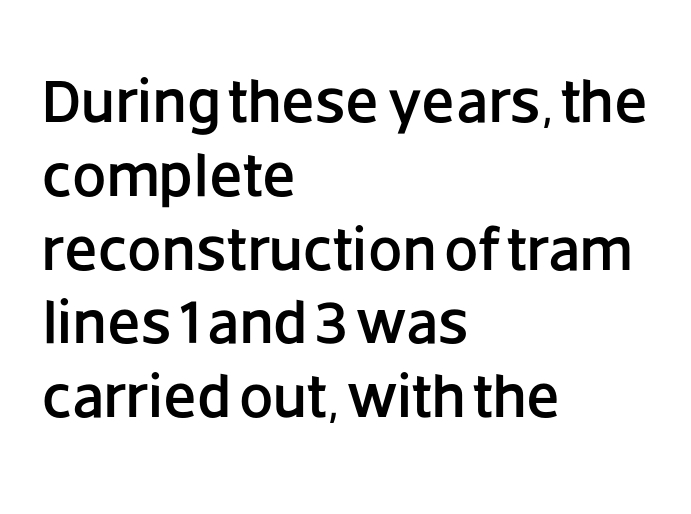
The rag falls on the right side of this text block. How are the letters spaced? Ordinarily, with no added tracking. Clear beneath every line of the passage. The passage shown is typed in a proportional face where columns would drift. The letters stand straight up with perfectly vertical stems.
